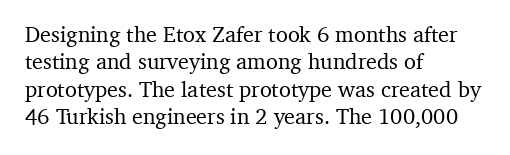
The image shows 22 px text type, upright; set left-aligned, line spacing 1.24x, normal letter spacing, not underlined.
